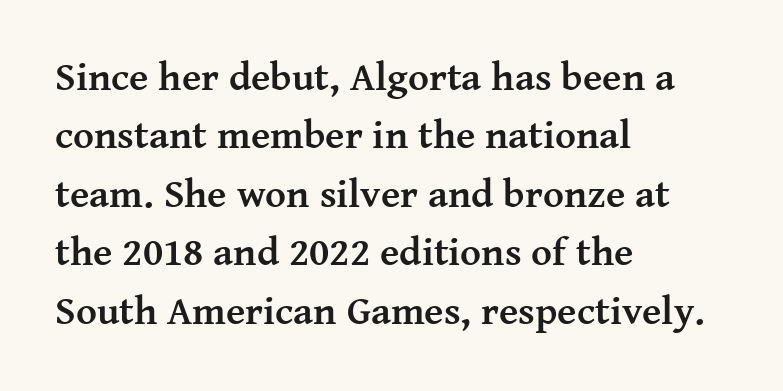
{"serif": "yes", "italic": "no", "bold": "yes", "weight": "semibold", "width": "normal", "stroke_contrast": "medium", "x_height": "medium", "monospaced": "no", "underline": "no", "align": "left", "line_spacing": "normal", "line_spacing_ratio": 1.46, "letter_spacing": "normal", "letter_spacing_em": 0.0, "glyph_px": 40}
